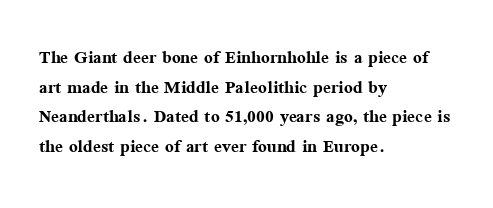
Is there any slant? The stems are plumb. Nothing unusual about the tracking: characters are spaced as the font intends. These words are printed bold, with thick strokes throughout. Evenly set lines give the paragraph a standard silhouette.
